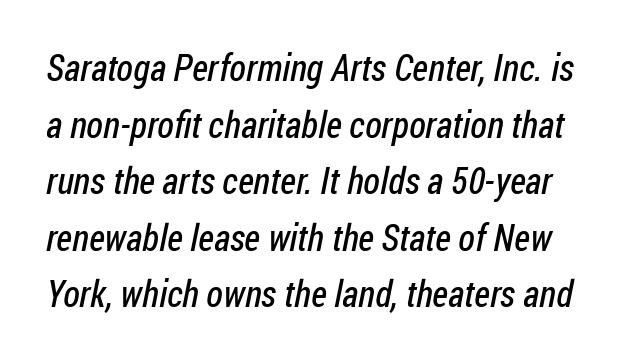
A typesetter would call this zero additional tracking. Spacing verdict: proportional, widths tailored to each character. Serif or sans? Sans — the stroke terminals are bare. The cut favours lightness, reaching ordinary text weight at its darkest.
